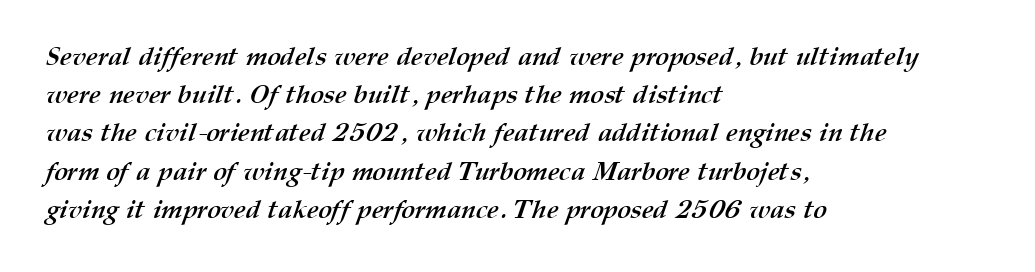
Leading: standard. The line texture is even and compact thanks to regular tracking. The passage is arranged the way most books set body copy — flush left. What weight is shown? A full bold with thick strokes. Clear beneath every line of the passage.
